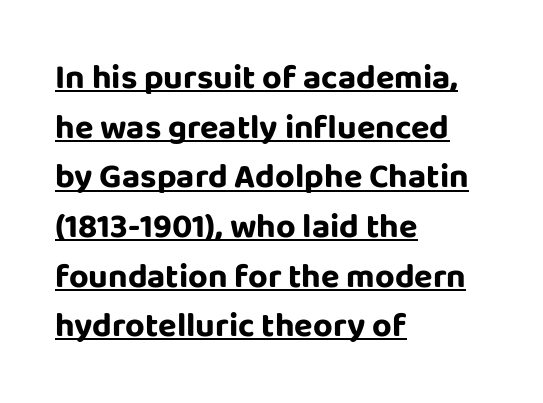
If you drew a line through each stem, it would be perfectly vertical. The block of text has a typical density, with ordinary space between rows. The face used here appears with an underline applied. Type style note: lacks serifs. The rendering uses natural spacing where letterforms have individual widths.
